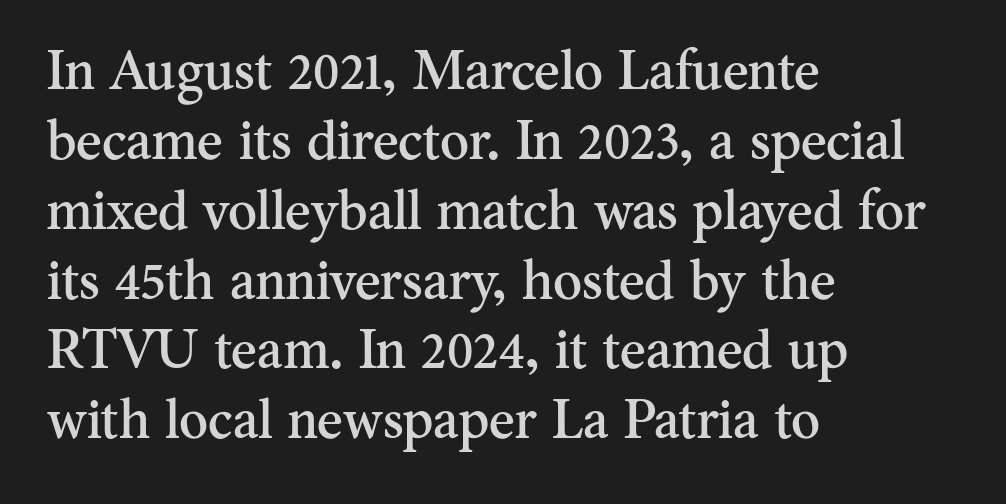
Rendered with straight, roman letterforms. To sum up the face: it has serifs. Rows of type keep a routine distance in the vertical direction. Beneath every word, the page is bare. A typesetter would call this proportional, since set widths differ per character.
